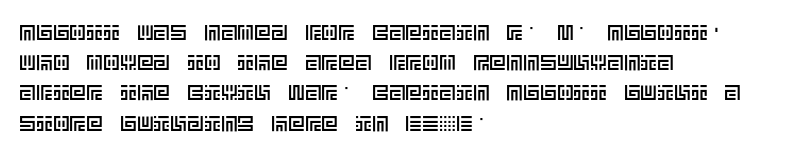
Q: Is the text italic (slanted)? A: No, it is upright.
Q: Is the text underlined? A: No.
Q: How is the paragraph aligned? A: Left-aligned.
Q: Is the spacing between letters normal or unusually wide? A: Normal.
Q: Is the spacing between lines tight, normal or loose? A: Normal.
